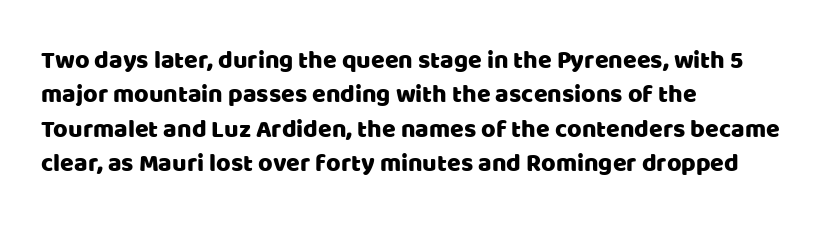
Q: Is the text italic (slanted)? A: No, it is upright.
Q: Is the text underlined? A: No.
Q: How is the paragraph aligned? A: Left-aligned.
Q: Is the spacing between letters normal or unusually wide? A: Normal.
Q: Is the spacing between lines tight, normal or loose? A: Normal.
